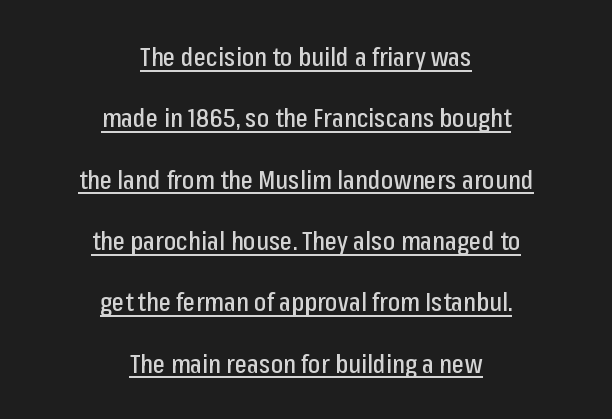
Q: Is the text italic (slanted)? A: No, it is upright.
Q: Is the text underlined? A: Yes.
Q: How is the paragraph aligned? A: Centered.
Q: Is the spacing between letters normal or unusually wide? A: Normal.
Q: Is the spacing between lines tight, normal or loose? A: Loose.
